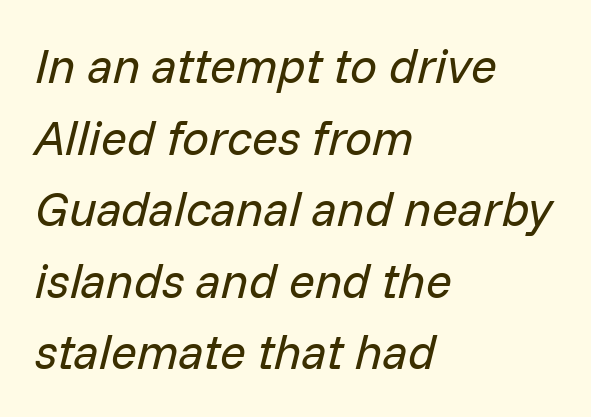
{"italic": "yes", "lean": "right", "slant_degrees": 14, "bold": "no", "weight": "regular", "width": "normal", "stroke_contrast": "low", "x_height": "medium", "monospaced": "no", "underline": "no", "align": "left", "line_spacing": "normal", "line_spacing_ratio": 1.49, "letter_spacing": "normal", "letter_spacing_em": 0.0, "glyph_px": 48}
